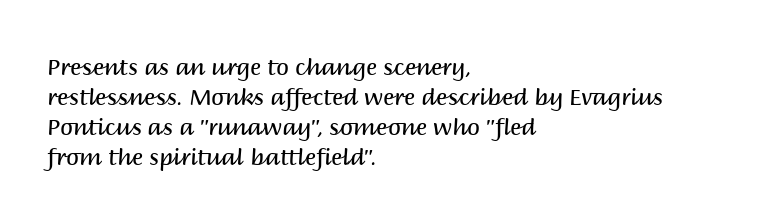
The image shows 23 px text type; set left-aligned, normal line spacing (1.3x), normal letter spacing, not underlined.
